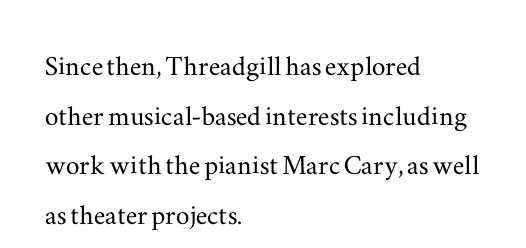
The image shows 34 px wide serif type, upright; set left-aligned, normal line spacing (1.46x), normal letter spacing, not underlined; medium stroke contrast and a small x-height.
